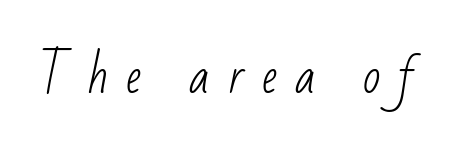
Q: Is the text bold? A: No.
Q: Is the typeface a serif or a sans-serif typeface? A: Sans-serif.
Q: Is the text underlined? A: No.
Q: Is the spacing between letters normal or unusually wide? A: Unusually wide.
Q: Width (condensed, normal, or wide)? A: Condensed.
Q: Stroke contrast? A: Low.
Q: x-height? A: Small.
Q: Monospaced? A: No.
